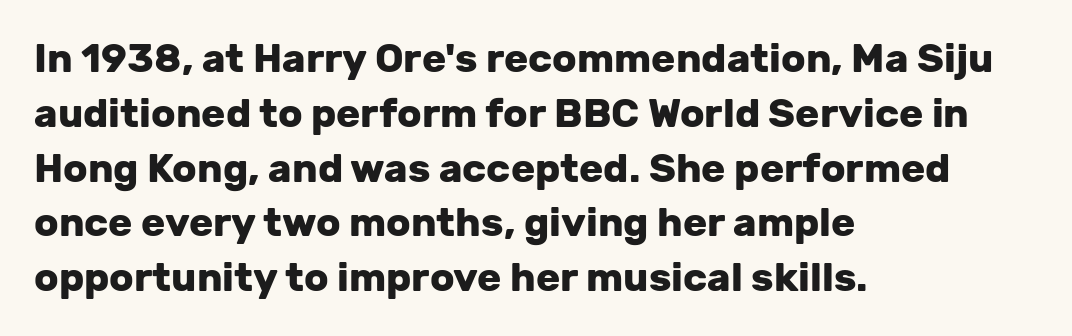
The image shows 40 px heavy sans-serif type, upright; set left-aligned, normal line spacing (1.37x), normal letter spacing, not underlined; low stroke contrast and a medium x-height.
